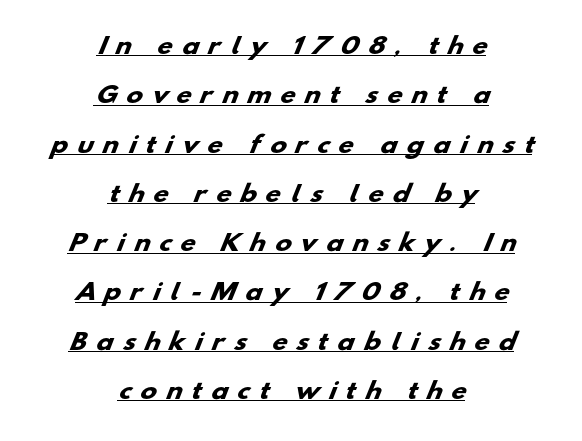
The passage shown stacks its lines with a broad gap. The gaps between neighbouring characters are conspicuously large. The compositor balanced each line on the midline. This is heavy type, rendered in bold.
